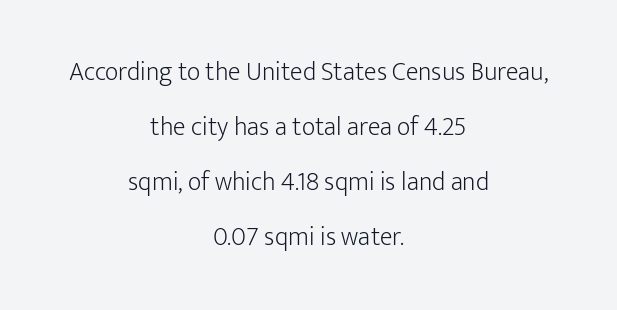
The image shows 26 px text type, upright; set centered, loose line spacing (2.12x), normal letter spacing, not underlined.
